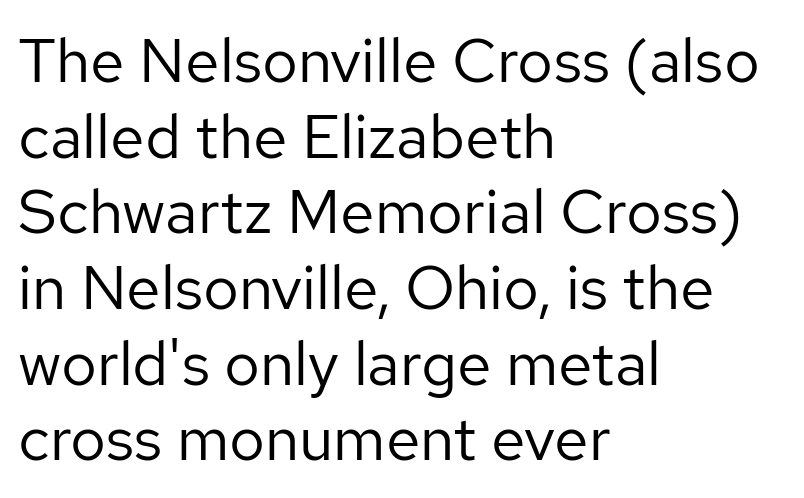
{"serif": "no", "italic": "no", "bold": "no", "weight": "regular", "width": "normal", "stroke_contrast": "low", "x_height": "medium", "monospaced": "no", "underline": "no", "align": "left", "line_spacing_ratio": 1.22, "letter_spacing": "normal", "letter_spacing_em": 0.0, "glyph_px": 62}
